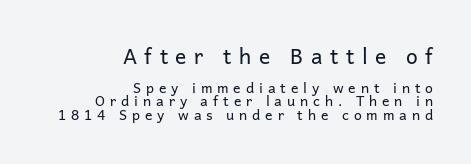
Q: Is the text bold? A: No.
Q: Is the text italic (slanted)? A: No, it is upright.
Q: Is the text underlined? A: No.
Q: How is the paragraph aligned? A: Right-aligned.
Q: Is the spacing between letters normal or unusually wide? A: Unusually wide.
Q: Is the spacing between lines tight, normal or loose? A: Tight.
Q: Which block of text is set in a larger size, the first (top) or the second (bottom)? A: The first (top) one.
